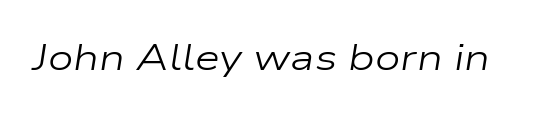
Stroke mass is kept to a normal reading level or below. Unmarked baselines from the first word to the last. The font's italic variant was chosen for this text. Think of a printed novel: that variable character pitch is what you see here. Tracking value appears to be zero — textbook default spacing.
